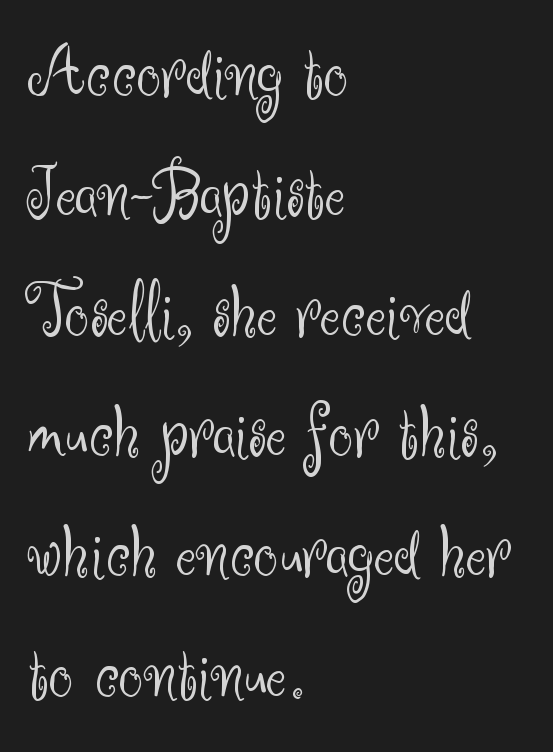
A typesetter would call this proportional, since set widths differ per character. Each letter's strokes conclude bluntly, with no projecting serifs. Every character sits straight up, as roman type does. This sample is left-justified, so line endings fall wherever the words run out. Tracking value appears to be zero — textbook default spacing.
